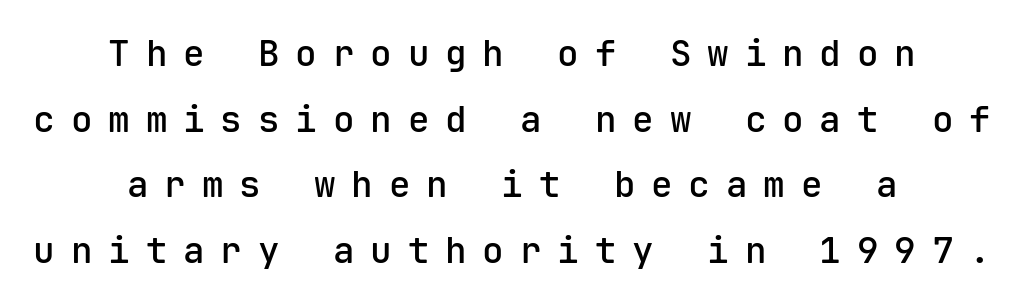
{"serif": "no", "italic": "no", "bold": "semi", "weight": "semibold", "width": "normal", "stroke_contrast": "low", "x_height": "medium", "monospaced": "yes", "underline": "no", "align": "center", "line_spacing_ratio": 1.82, "letter_spacing": "wide", "letter_spacing_em": 0.44, "glyph_px": 36}
